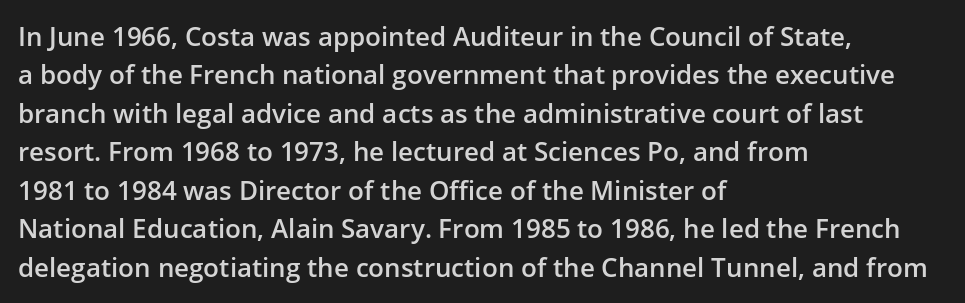
Q: Is the text bold? A: Semi-bold.
Q: Is the text italic (slanted)? A: No, it is upright.
Q: Is the text underlined? A: No.
Q: How is the paragraph aligned? A: Left-aligned.
Q: Is the spacing between letters normal or unusually wide? A: Normal.
Q: Is the spacing between lines tight, normal or loose? A: Normal.
